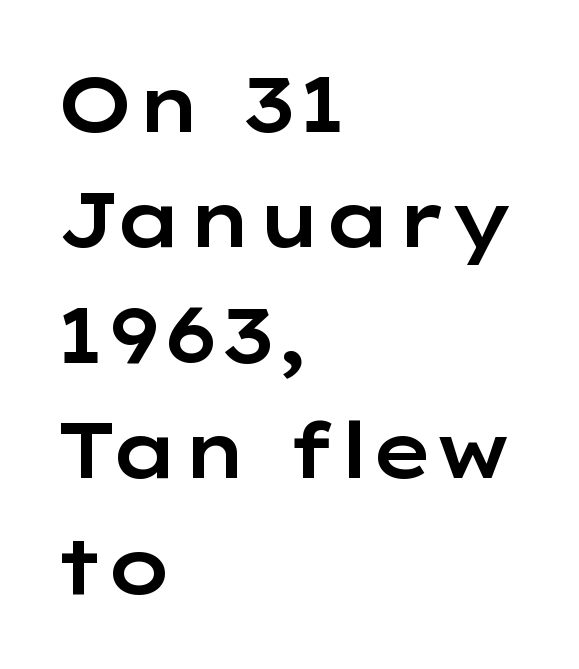
{"serif": "no", "italic": "no", "width": "wide", "stroke_contrast": "low", "x_height": "medium", "monospaced": "no", "underline": "no", "align": "left", "line_spacing": "normal", "line_spacing_ratio": 1.5, "letter_spacing": "normal", "letter_spacing_em": 0.0, "glyph_px": 77}
